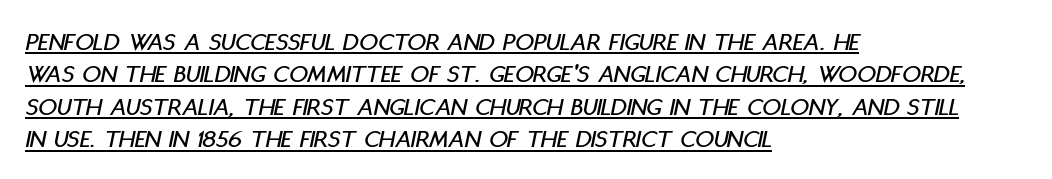
Q: Is the text italic (slanted)? A: Yes, it leans right by about 11 degrees.
Q: Is the text underlined? A: Yes.
Q: How is the paragraph aligned? A: Left-aligned.
Q: Is the spacing between letters normal or unusually wide? A: Normal.
Q: Is the spacing between lines tight, normal or loose? A: Normal.
